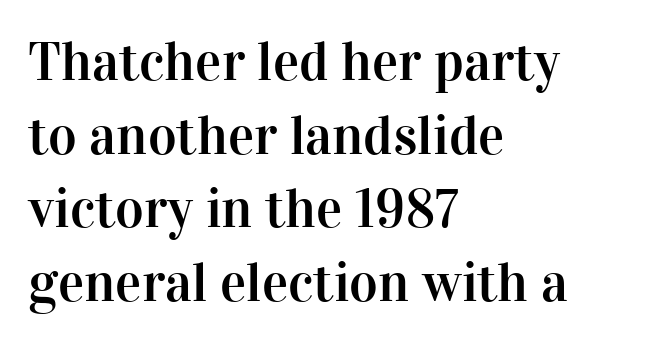
{"serif": "yes", "italic": "no", "width": "normal", "stroke_contrast": "high", "x_height": "medium", "monospaced": "no", "underline": "no", "align": "left", "line_spacing": "normal", "line_spacing_ratio": 1.34, "letter_spacing": "normal", "letter_spacing_em": 0.0, "glyph_px": 55}
